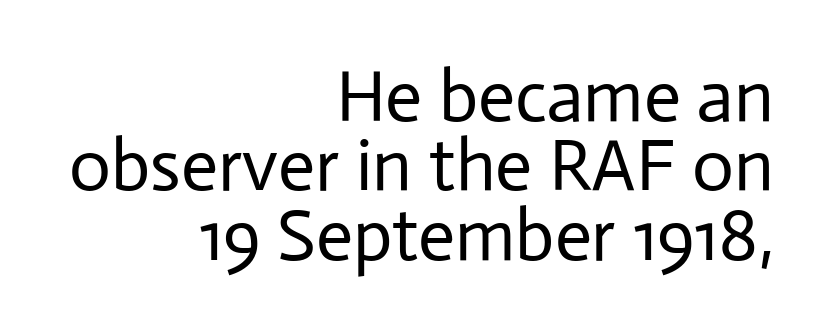
{"serif": "no", "italic": "no", "bold": "no", "weight": "regular", "width": "normal", "stroke_contrast": "low", "x_height": "medium", "monospaced": "no", "underline": "no", "align": "right", "line_spacing": "tight", "line_spacing_ratio": 0.95, "letter_spacing": "normal", "letter_spacing_em": 0.0, "glyph_px": 73}
